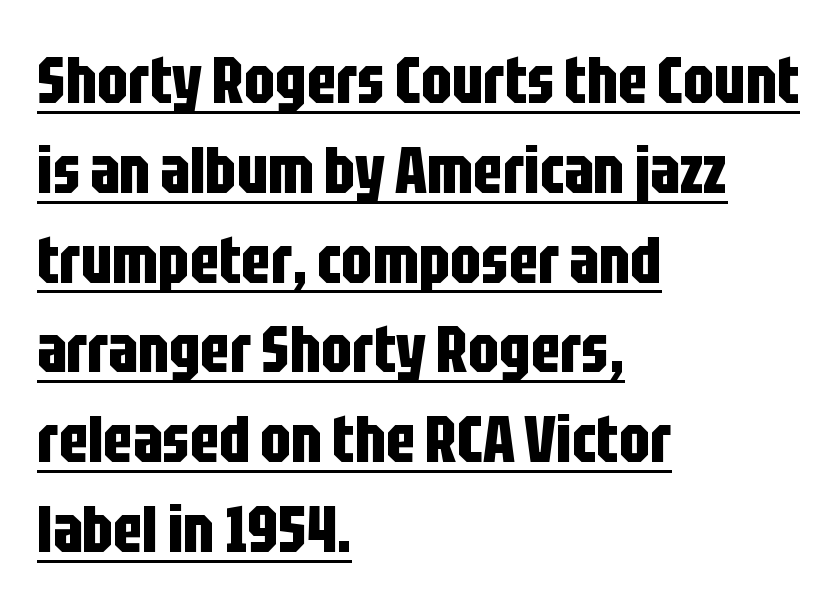
The image shows 66 px bold, condensed sans-serif type, upright; set left-aligned, normal line spacing (1.36x), normal letter spacing, underlined; low stroke contrast and a large x-height.
